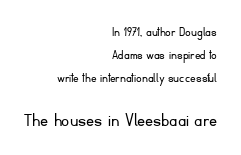
The image shows 20 px text type, upright; set right-aligned, normal line spacing (1.64x), normal letter spacing, not underlined; the second (bottom) block is 1.43x larger.
